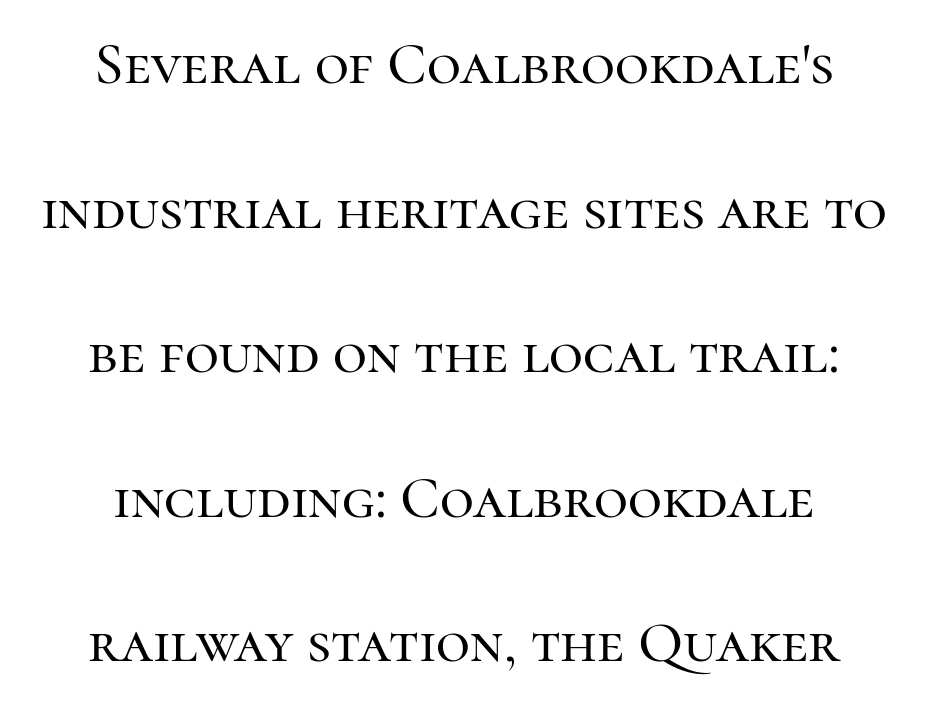
The image shows 59 px serif type, upright; set centered, loose line spacing (2.45x), normal letter spacing, not underlined; high stroke contrast and a medium x-height.
